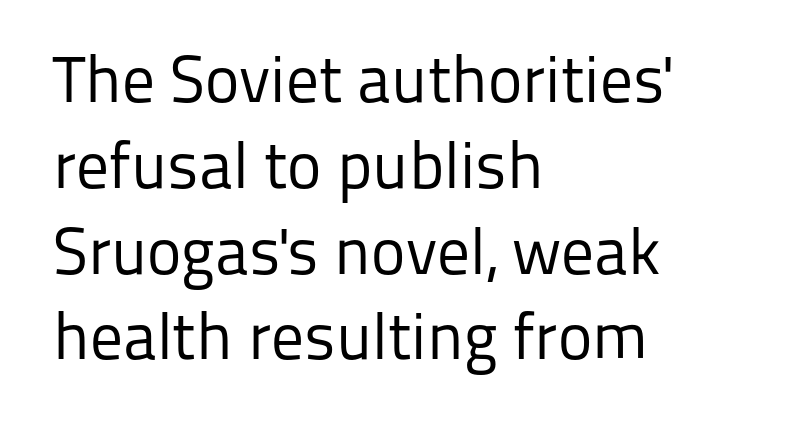
{"serif": "no", "italic": "no", "bold": "no", "weight": "regular", "width": "normal", "stroke_contrast": "low", "x_height": "medium", "monospaced": "no", "underline": "no", "align": "left", "line_spacing": "normal", "line_spacing_ratio": 1.32, "letter_spacing": "normal", "letter_spacing_em": 0.0, "glyph_px": 65}
